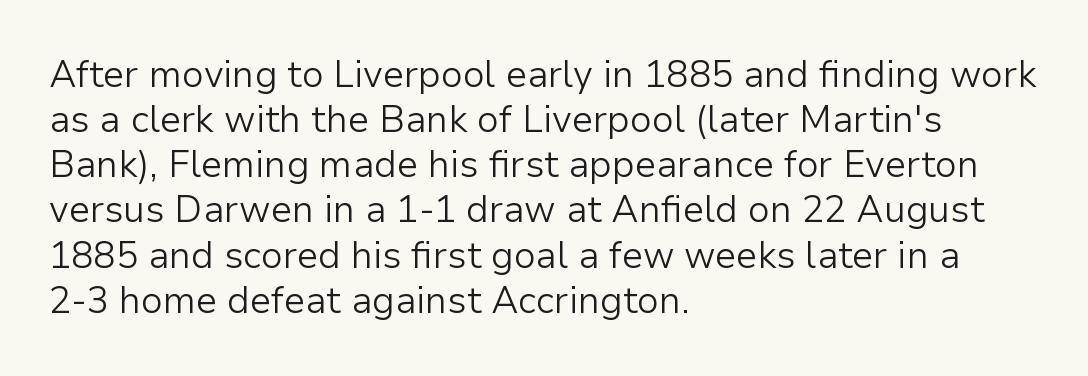
Q: Is the text bold? A: No.
Q: Is the text italic (slanted)? A: No, it is upright.
Q: Is the typeface a serif or a sans-serif typeface? A: Sans-serif.
Q: Is the text underlined? A: No.
Q: How is the paragraph aligned? A: Left-aligned.
Q: Is the spacing between letters normal or unusually wide? A: Normal.
Q: Width (condensed, normal, or wide)? A: Normal.
Q: Stroke contrast? A: Low.
Q: x-height? A: Medium.
Q: Monospaced? A: No.
